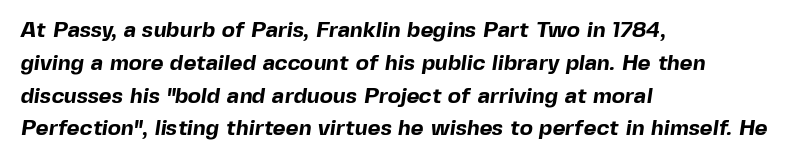
Q: Is the text bold? A: Yes.
Q: Is the text underlined? A: No.
Q: How is the paragraph aligned? A: Left-aligned.
Q: Is the spacing between letters normal or unusually wide? A: Normal.
Q: Is the spacing between lines tight, normal or loose? A: Normal.
